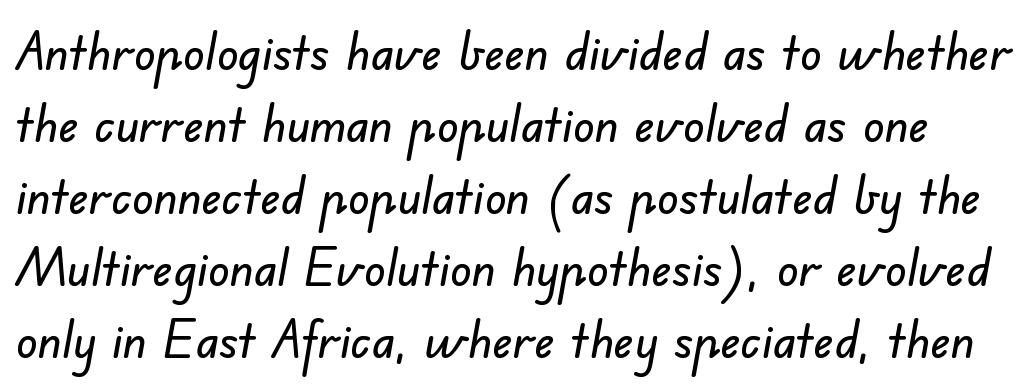
Q: Is the typeface a serif or a sans-serif typeface? A: Sans-serif.
Q: Is the text underlined? A: No.
Q: Is the spacing between letters normal or unusually wide? A: Normal.
Q: Is the spacing between lines tight, normal or loose? A: Normal.
Q: Width (condensed, normal, or wide)? A: Normal.
Q: Stroke contrast? A: Low.
Q: x-height? A: Small.
Q: Monospaced? A: No.
